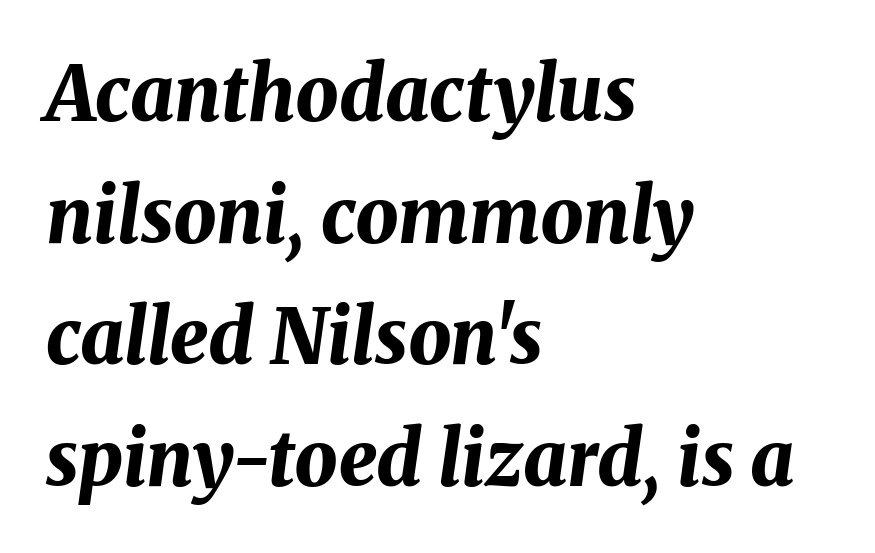
Q: Is the text bold? A: Yes.
Q: Is the text italic (slanted)? A: Yes, it leans right by about 8 degrees.
Q: Is the text underlined? A: No.
Q: How is the paragraph aligned? A: Left-aligned.
Q: Is the spacing between letters normal or unusually wide? A: Normal.
Q: Is the spacing between lines tight, normal or loose? A: Normal.
Q: Width (condensed, normal, or wide)? A: Normal.
Q: Stroke contrast? A: Medium.
Q: x-height? A: Medium.
Q: Monospaced? A: No.
